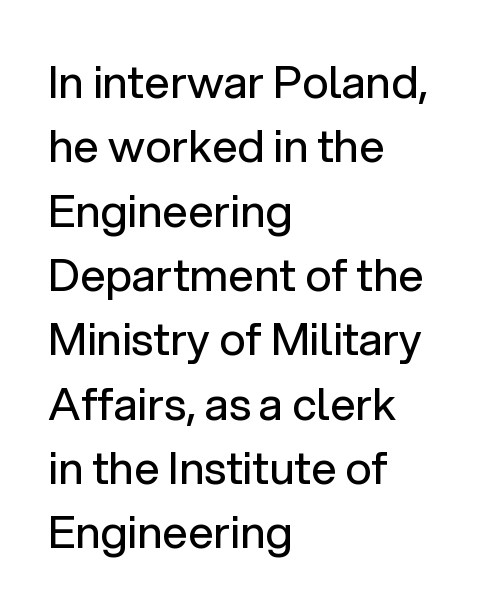
{"serif": "no", "italic": "no", "bold": "no", "weight": "regular", "width": "normal", "stroke_contrast": "low", "x_height": "medium", "monospaced": "no", "underline": "no", "align": "left", "line_spacing": "normal", "line_spacing_ratio": 1.43, "letter_spacing": "normal", "letter_spacing_em": 0.0, "glyph_px": 45}
